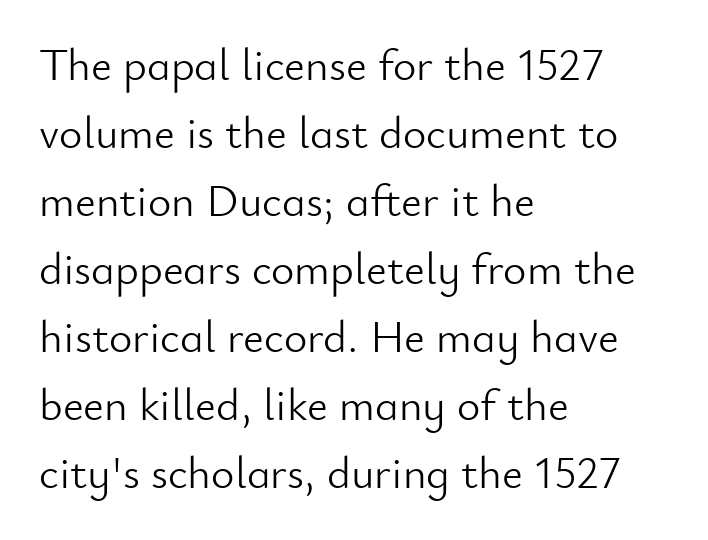
Q: Is the text bold? A: No.
Q: Is the text italic (slanted)? A: No, it is upright.
Q: Is the typeface a serif or a sans-serif typeface? A: Sans-serif.
Q: Is the text underlined? A: No.
Q: How is the paragraph aligned? A: Left-aligned.
Q: Is the spacing between letters normal or unusually wide? A: Normal.
Q: Is the spacing between lines tight, normal or loose? A: Normal.
Q: Width (condensed, normal, or wide)? A: Normal.
Q: Stroke contrast? A: Low.
Q: x-height? A: Small.
Q: Monospaced? A: No.
